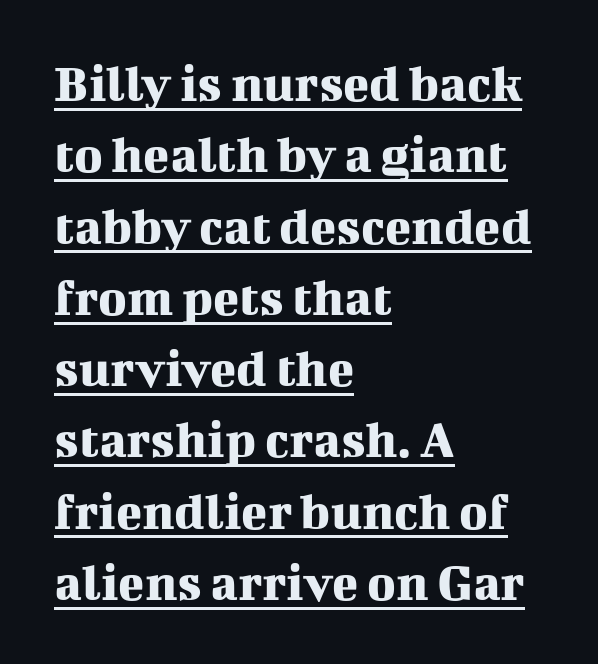
This sample uses an upright cut, with every glyph sitting square on the baseline. The letters advance in unequal steps, a hallmark of proportional type. The glyphs are accompanied by a horizontal stroke just below them. The paragraph has a hard left edge and a soft right edge. The horizontal fit of the characters is conventional and even. Type style note: has serifs.
